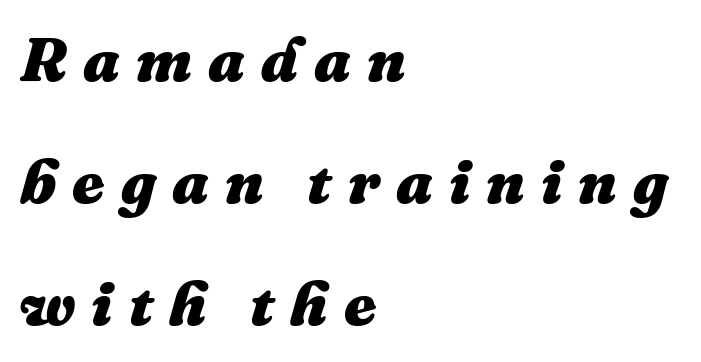
The image shows 62 px heavy type, italic (leaning right); set left-aligned, loose line spacing (1.97x), unusually wide letter spacing (+0.26 em), not underlined; medium stroke contrast and a medium x-height.
